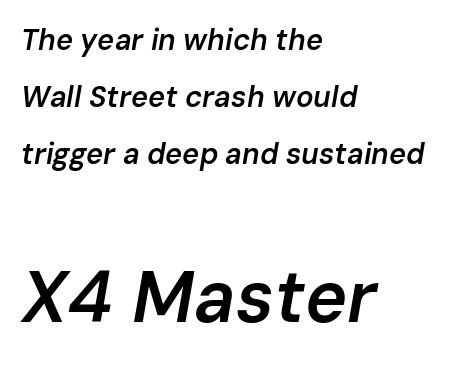
Visually the block forms a straight wall on the left and a jagged coastline on the right. The vertical gap from one line to the next is large. The font is running at a semibold setting, under full bold. The letters are slanted; this is an italic face. Which chunk is bigger? The second one — the bottom block dwarfs the top.
